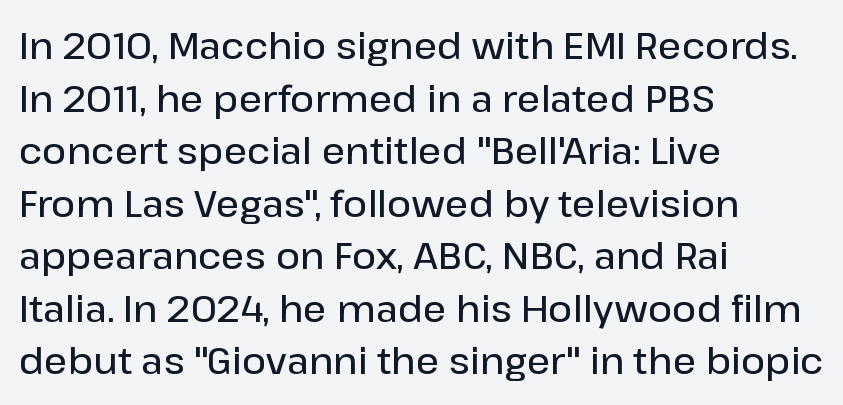
{"serif": "no", "italic": "no", "bold": "semi", "weight": "semibold", "width": "normal", "stroke_contrast": "low", "x_height": "medium", "monospaced": "no", "underline": "no", "align": "left", "line_spacing": "normal", "line_spacing_ratio": 1.42, "letter_spacing": "normal", "letter_spacing_em": 0.0, "glyph_px": 37}
